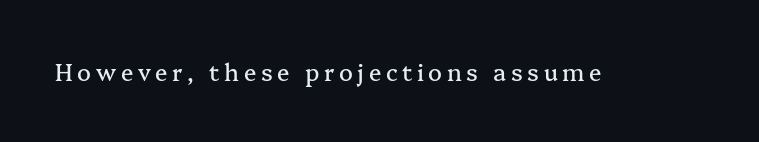
Q: Is the text italic (slanted)? A: No, it is upright.
Q: Is the text underlined? A: No.
Q: Is the spacing between letters normal or unusually wide? A: Unusually wide.
